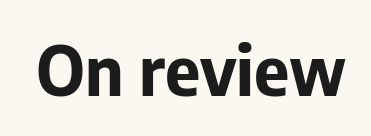
{"serif": "no", "italic": "no", "bold": "yes", "weight": "bold", "width": "normal", "stroke_contrast": "low", "x_height": "medium", "monospaced": "no", "underline": "no", "letter_spacing": "normal", "letter_spacing_em": 0.0, "glyph_px": 68}
